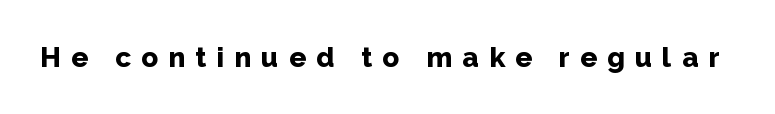
It's the straight-up-and-down kind of type. Typographic density is high because the face is bold. Here the designer chose a conventional face with non-uniform glyph widths. The zone under the glyphs is completely vacant. The passage shown has open, widely tracked lettering throughout. Typographically, this falls in the sans-serif category.
